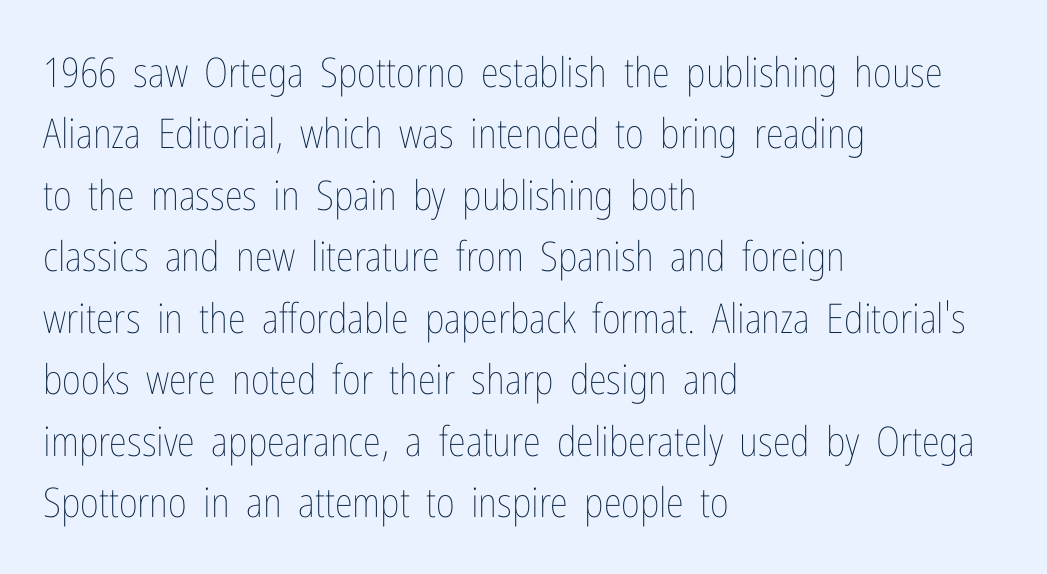
Q: Is the text bold? A: No.
Q: Is the text italic (slanted)? A: No, it is upright.
Q: Is the text underlined? A: No.
Q: How is the paragraph aligned? A: Left-aligned.
Q: Is the spacing between letters normal or unusually wide? A: Normal.
Q: Is the spacing between lines tight, normal or loose? A: Normal.
Q: Width (condensed, normal, or wide)? A: Condensed.
Q: Stroke contrast? A: Low.
Q: x-height? A: Medium.
Q: Monospaced? A: No.
